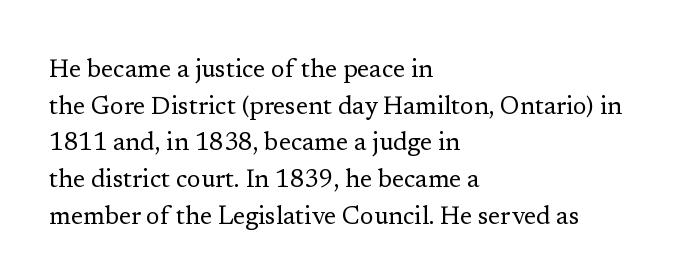
{"italic": "no", "bold": "no", "underline": "no", "align": "left", "line_spacing": "normal", "line_spacing_ratio": 1.47, "letter_spacing": "normal", "letter_spacing_em": 0.0, "glyph_px": 25}
